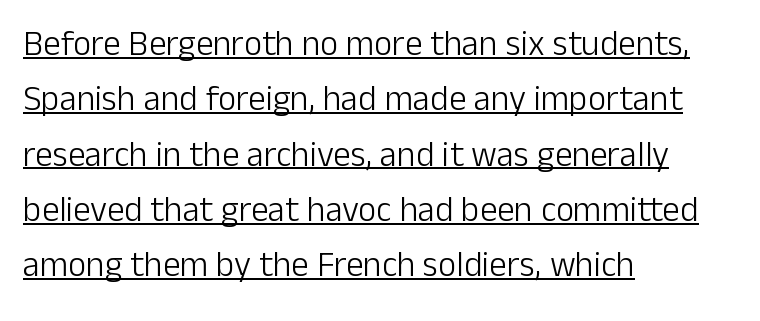
The image shows 35 px light sans-serif type, upright; set left-aligned, normal line spacing (1.58x), normal letter spacing, underlined; low stroke contrast and a medium x-height.
